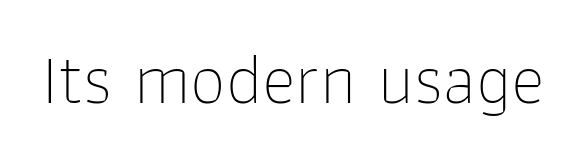
Q: Is the text bold? A: No.
Q: Is the text italic (slanted)? A: No, it is upright.
Q: Is the typeface a serif or a sans-serif typeface? A: Sans-serif.
Q: Is the text underlined? A: No.
Q: Is the spacing between letters normal or unusually wide? A: Normal.
Q: Width (condensed, normal, or wide)? A: Normal.
Q: Stroke contrast? A: Low.
Q: x-height? A: Medium.
Q: Monospaced? A: No.
